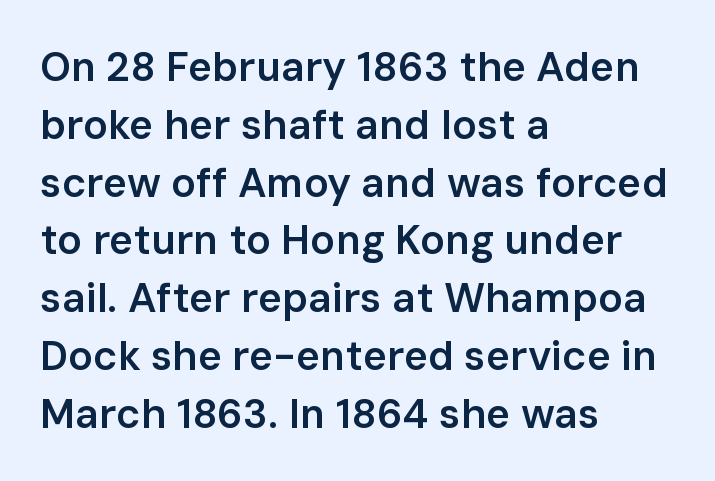
The image shows 41 px semibold sans-serif type, upright; set left-aligned, normal line spacing (1.41x), normal letter spacing, not underlined; low stroke contrast and a medium x-height.
